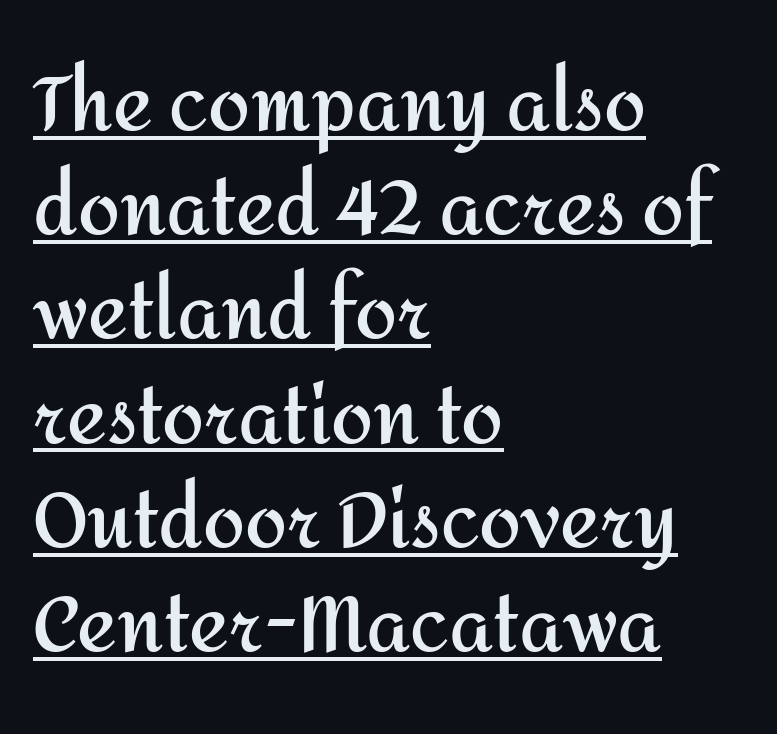
The image shows 75 px semibold sans-serif type, upright; set left-aligned, normal line spacing (1.39x), normal letter spacing, underlined; medium stroke contrast and a medium x-height.
